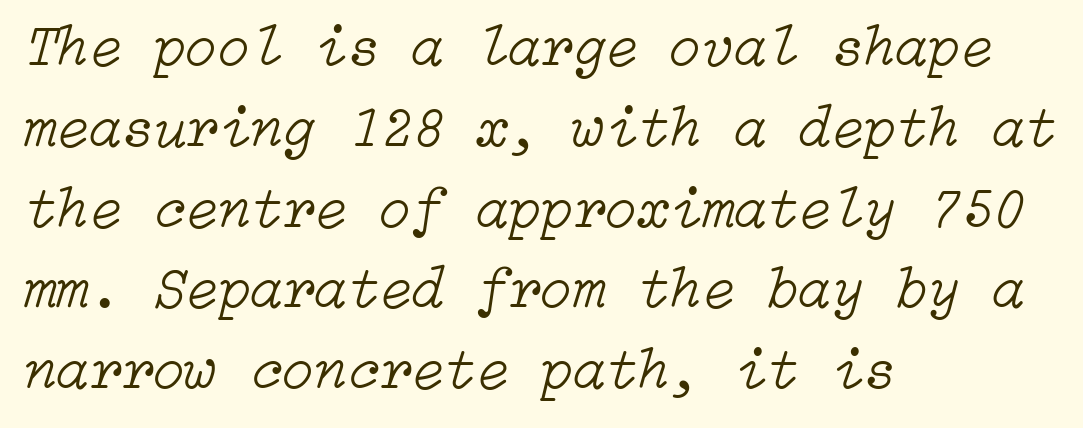
The image shows 59 px light type, italic (leaning right); set left-aligned, normal line spacing (1.37x), normal letter spacing, not underlined; low stroke contrast and a medium x-height.
